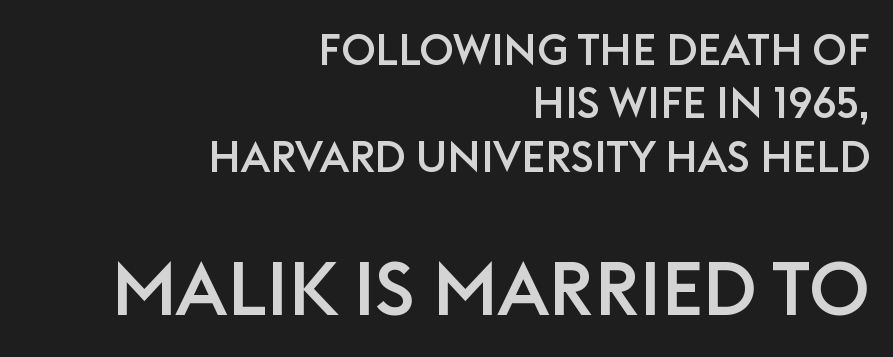
Larger block? The one below; the one above is distinctly smaller. Does the copy run flush right? Yes — the right margin is perfectly even. The rendering keeps characters at their native spacing. The letters carry no serifs — their stems end cleanly without finishing strokes. The zone under the glyphs is completely vacant. Does the lettering tilt? It doesn't — this is upright.
